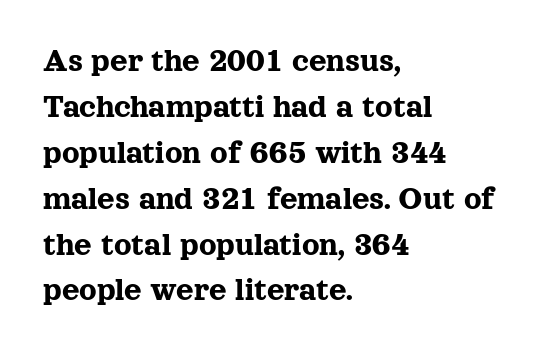
The image shows 34 px serif type, upright; set left-aligned, normal line spacing (1.35x), normal letter spacing, not underlined; a medium x-height.
